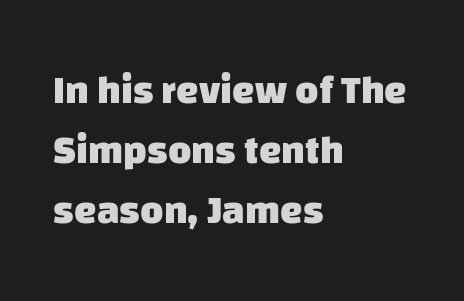
Q: Is the text bold? A: Yes.
Q: Is the typeface a serif or a sans-serif typeface? A: Sans-serif.
Q: Is the text underlined? A: No.
Q: How is the paragraph aligned? A: Left-aligned.
Q: Is the spacing between letters normal or unusually wide? A: Normal.
Q: Is the spacing between lines tight, normal or loose? A: Normal.
Q: Width (condensed, normal, or wide)? A: Normal.
Q: Stroke contrast? A: Low.
Q: x-height? A: Large.
Q: Monospaced? A: No.
